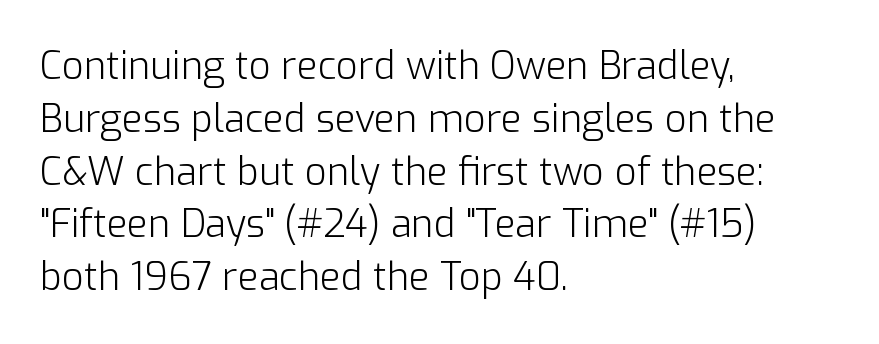
Q: Is the text bold? A: No.
Q: Is the text italic (slanted)? A: No, it is upright.
Q: Is the typeface a serif or a sans-serif typeface? A: Sans-serif.
Q: Is the text underlined? A: No.
Q: How is the paragraph aligned? A: Left-aligned.
Q: Is the spacing between letters normal or unusually wide? A: Normal.
Q: Is the spacing between lines tight, normal or loose? A: Normal.
Q: Width (condensed, normal, or wide)? A: Normal.
Q: Stroke contrast? A: Low.
Q: x-height? A: Medium.
Q: Monospaced? A: No.
